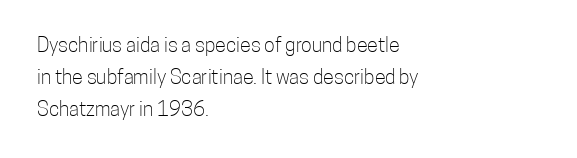
Q: Is the text bold? A: No.
Q: Is the text italic (slanted)? A: No, it is upright.
Q: Is the text underlined? A: No.
Q: How is the paragraph aligned? A: Left-aligned.
Q: Is the spacing between letters normal or unusually wide? A: Normal.
Q: Is the spacing between lines tight, normal or loose? A: Normal.
